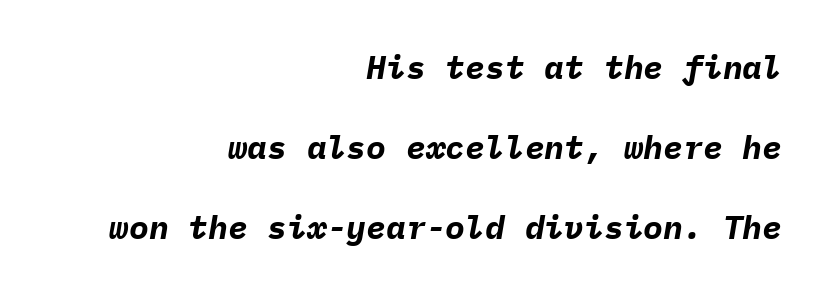
Q: Is the text bold? A: Yes.
Q: Is the text italic (slanted)? A: Yes, it leans right by about 9 degrees.
Q: Is the text underlined? A: No.
Q: How is the paragraph aligned? A: Right-aligned.
Q: Is the spacing between letters normal or unusually wide? A: Normal.
Q: Is the spacing between lines tight, normal or loose? A: Loose.
Q: Width (condensed, normal, or wide)? A: Normal.
Q: Stroke contrast? A: Low.
Q: x-height? A: Medium.
Q: Monospaced? A: Yes.
